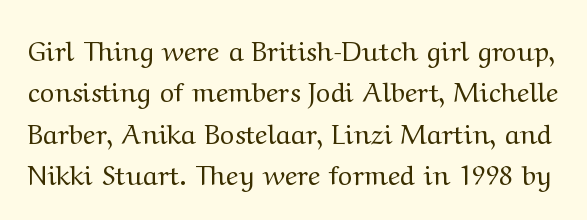
The image shows 27 px text type, upright; set normal line spacing (1.53x), normal letter spacing, not underlined.
